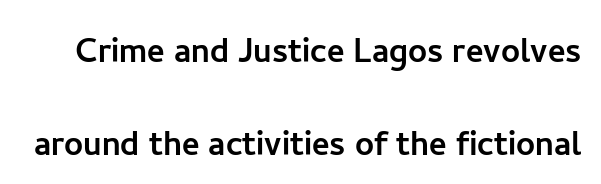
{"serif": "no", "italic": "no", "width": "normal", "stroke_contrast": "low", "x_height": "medium", "monospaced": "no", "underline": "no", "line_spacing": "loose", "line_spacing_ratio": 2.21, "letter_spacing": "normal", "letter_spacing_em": 0.0, "glyph_px": 42}
